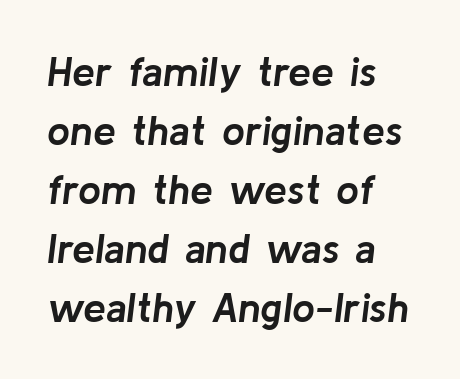
Q: Is the text bold? A: Yes.
Q: Is the text italic (slanted)? A: Yes, it leans right by about 8 degrees.
Q: Is the text underlined? A: No.
Q: How is the paragraph aligned? A: Left-aligned.
Q: Is the spacing between letters normal or unusually wide? A: Normal.
Q: Is the spacing between lines tight, normal or loose? A: Normal.
Q: Width (condensed, normal, or wide)? A: Normal.
Q: Stroke contrast? A: Low.
Q: x-height? A: Medium.
Q: Monospaced? A: No.
